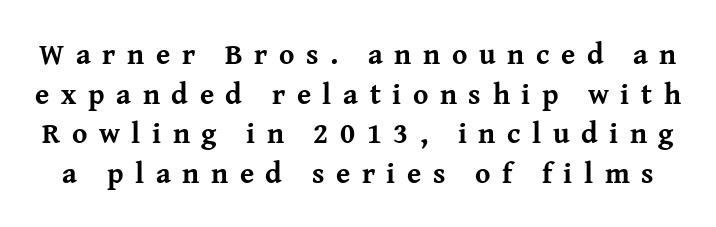
Q: Is the text bold? A: Yes.
Q: Is the text italic (slanted)? A: No, it is upright.
Q: Is the typeface a serif or a sans-serif typeface? A: Serif.
Q: Is the text underlined? A: No.
Q: Is the spacing between letters normal or unusually wide? A: Unusually wide.
Q: Is the spacing between lines tight, normal or loose? A: Normal.
Q: Width (condensed, normal, or wide)? A: Normal.
Q: Stroke contrast? A: Medium.
Q: x-height? A: Medium.
Q: Monospaced? A: No.
